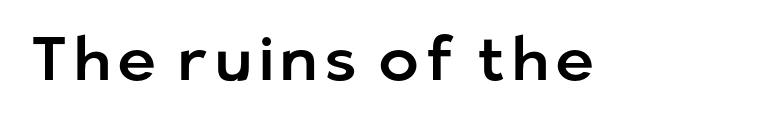
{"serif": "no", "italic": "no", "width": "normal", "stroke_contrast": "low", "x_height": "medium", "monospaced": "no", "underline": "no", "glyph_px": 61}
